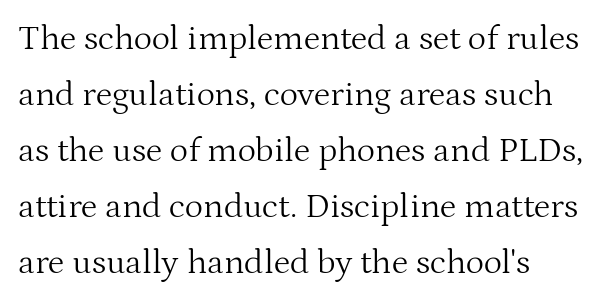
{"serif": "yes", "italic": "no", "bold": "no", "weight": "light", "width": "normal", "stroke_contrast": "medium", "x_height": "medium", "monospaced": "no", "underline": "no", "line_spacing": "normal", "line_spacing_ratio": 1.6, "letter_spacing": "normal", "letter_spacing_em": 0.0, "glyph_px": 35}
